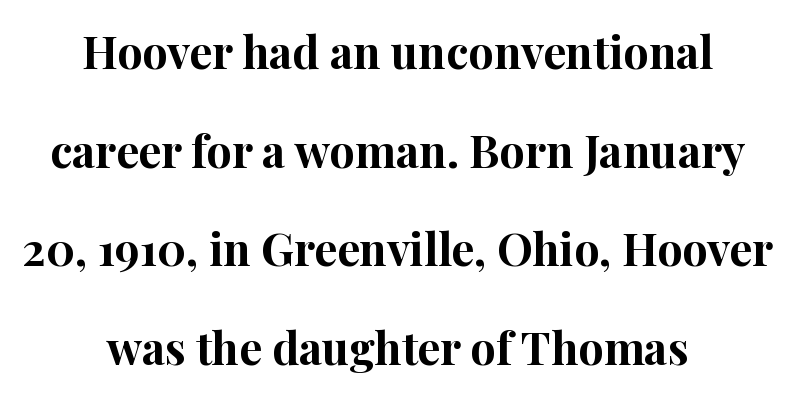
The image shows 45 px bold serif type, upright; set centered, loose line spacing (2.19x), normal letter spacing, not underlined; high stroke contrast and a medium x-height.
